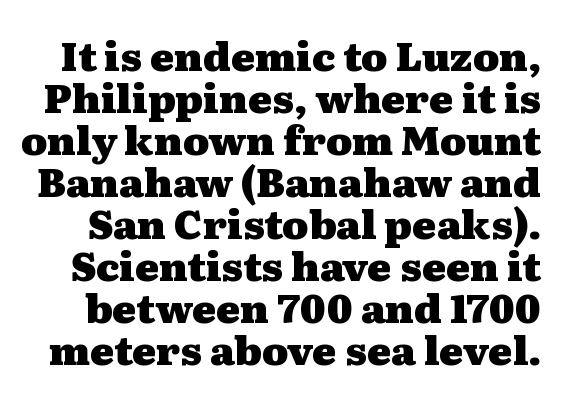
The image shows 40 px heavy, wide serif type, upright; set tight line spacing (1.05x), normal letter spacing, not underlined; medium stroke contrast and a medium x-height.
